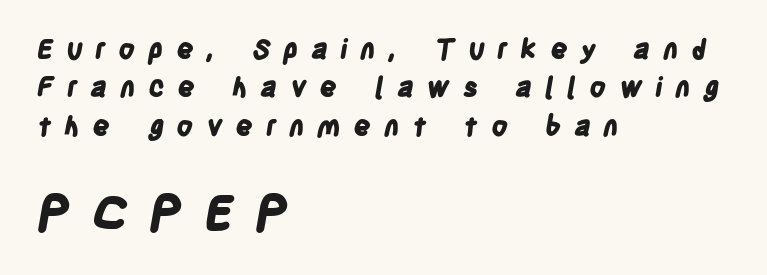
Q: Is the text bold? A: Yes.
Q: Is the typeface a serif or a sans-serif typeface? A: Sans-serif.
Q: Is the text underlined? A: No.
Q: How is the paragraph aligned? A: Left-aligned.
Q: Is the spacing between letters normal or unusually wide? A: Unusually wide.
Q: Is the spacing between lines tight, normal or loose? A: Normal.
Q: Which block of text is set in a larger size, the first (top) or the second (bottom)? A: The second (bottom) one.
Q: Width (condensed, normal, or wide)? A: Condensed.
Q: Stroke contrast? A: Low.
Q: x-height? A: Large.
Q: Monospaced? A: No.
